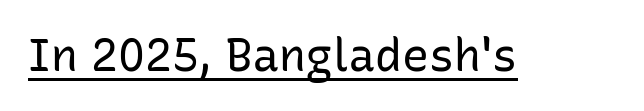
{"serif": "no", "italic": "no", "bold": "no", "weight": "regular", "width": "normal", "stroke_contrast": "low", "x_height": "medium", "monospaced": "no", "underline": "yes", "letter_spacing": "normal", "letter_spacing_em": 0.0, "glyph_px": 45}
